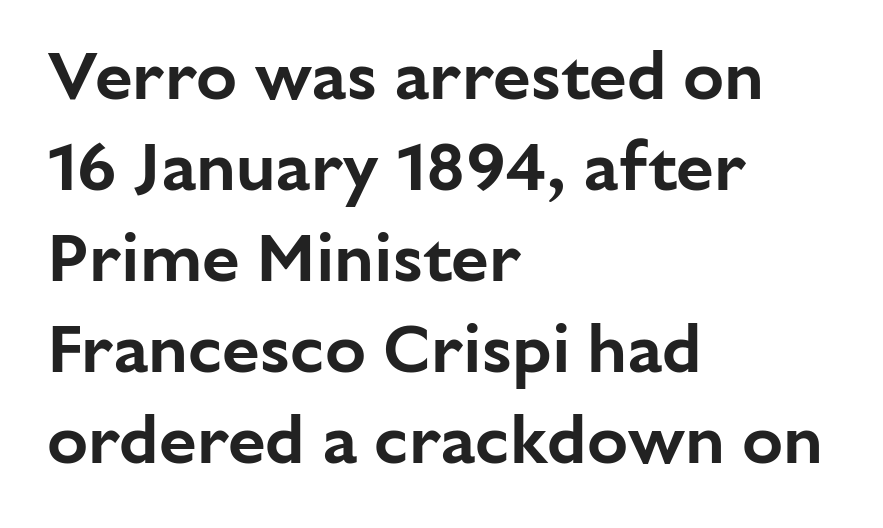
Q: Is the text italic (slanted)? A: No, it is upright.
Q: Is the typeface a serif or a sans-serif typeface? A: Sans-serif.
Q: Is the text underlined? A: No.
Q: How is the paragraph aligned? A: Left-aligned.
Q: Is the spacing between letters normal or unusually wide? A: Normal.
Q: Is the spacing between lines tight, normal or loose? A: Normal.
Q: Width (condensed, normal, or wide)? A: Normal.
Q: Stroke contrast? A: Low.
Q: x-height? A: Medium.
Q: Monospaced? A: No.
